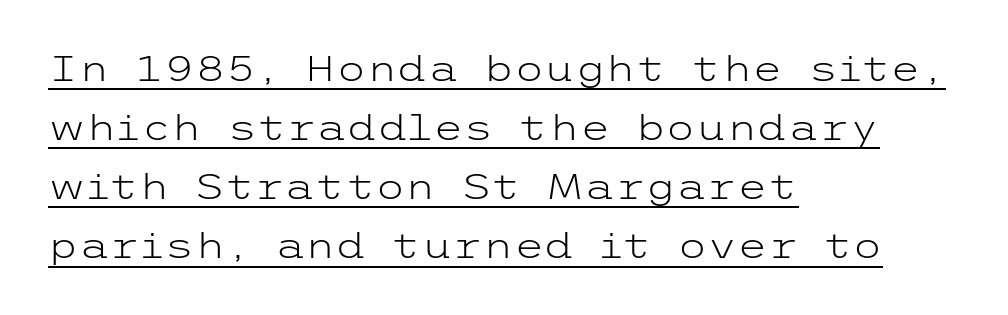
Q: Is the text bold? A: No.
Q: Is the text italic (slanted)? A: No, it is upright.
Q: Is the typeface a serif or a sans-serif typeface? A: Sans-serif.
Q: Is the text underlined? A: Yes.
Q: How is the paragraph aligned? A: Left-aligned.
Q: Is the spacing between letters normal or unusually wide? A: Normal.
Q: Is the spacing between lines tight, normal or loose? A: Normal.
Q: Width (condensed, normal, or wide)? A: Wide.
Q: Stroke contrast? A: Low.
Q: x-height? A: Medium.
